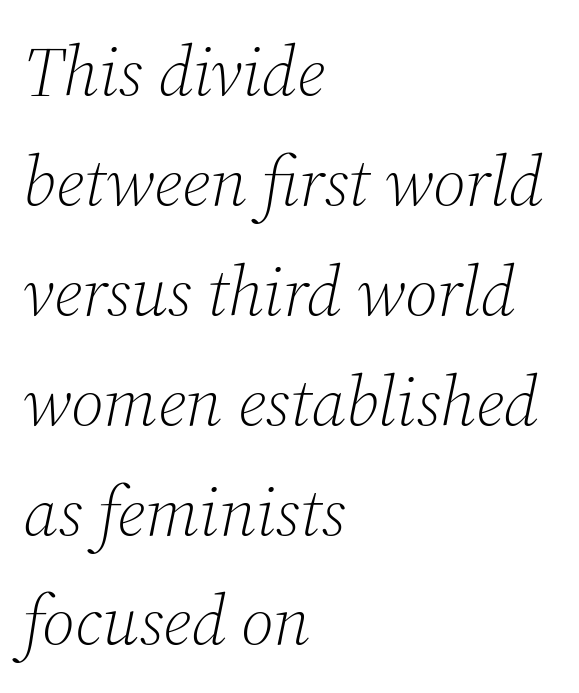
The image shows 70 px light serif type, italic (leaning right); set left-aligned, normal line spacing (1.57x), normal letter spacing, not underlined; medium stroke contrast and a medium x-height.
